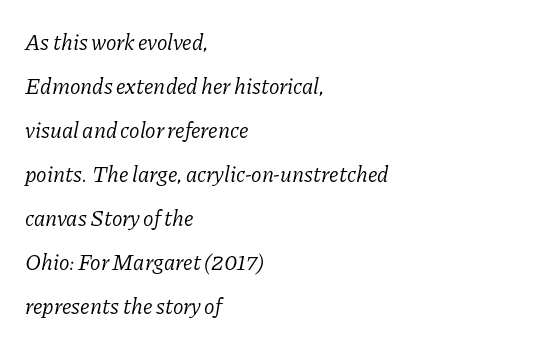
{"italic": "yes", "lean": "right", "slant_degrees": 11, "bold": "no", "underline": "no", "align": "left", "line_spacing": "loose", "line_spacing_ratio": 2.0, "letter_spacing": "normal", "letter_spacing_em": 0.0, "glyph_px": 22}
